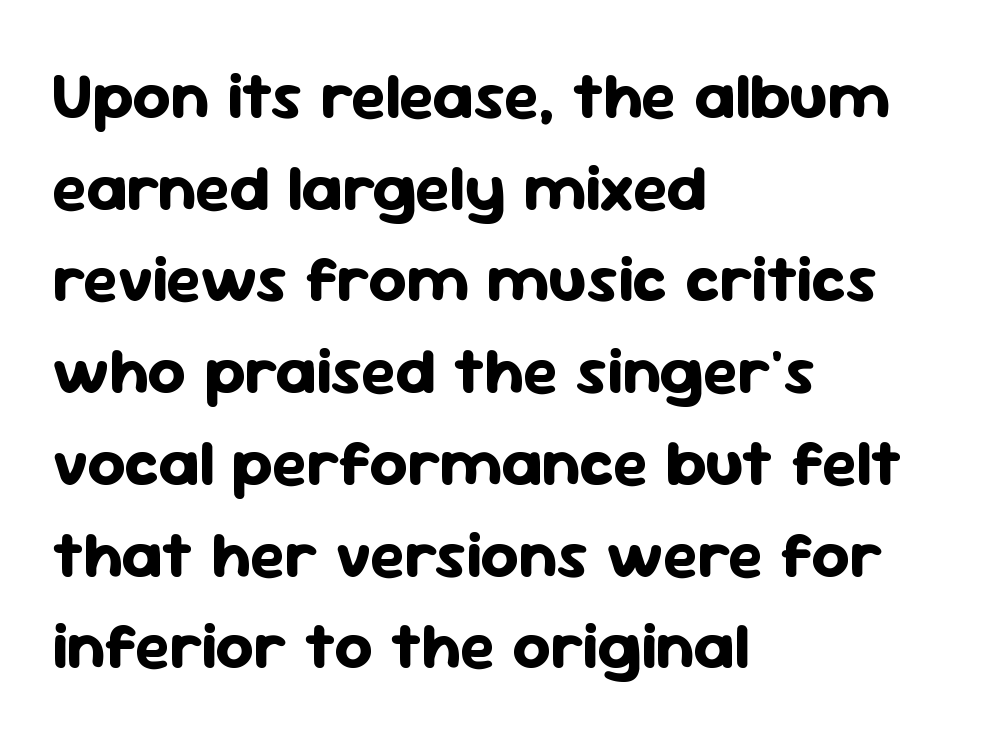
{"serif": "no", "italic": "no", "bold": "yes", "weight": "bold", "width": "normal", "stroke_contrast": "low", "x_height": "medium", "monospaced": "no", "underline": "no", "align": "left", "line_spacing": "normal", "line_spacing_ratio": 1.39, "letter_spacing": "normal", "letter_spacing_em": 0.0, "glyph_px": 66}
